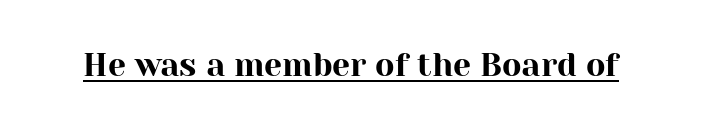
The image shows 32 px serif type, upright; set normal letter spacing, underlined; high stroke contrast and a medium x-height.
